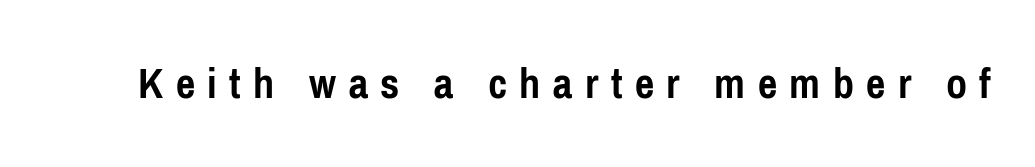
The lettering stays uniformly vertical, giving the passage a roman look. In terms of weight, the rendering is a true, heavy bold. Look at the bottom of the vertical strokes: they stop flat, with no serifs. Each letter keeps its own natural width here, so spacing adapts to shape.
